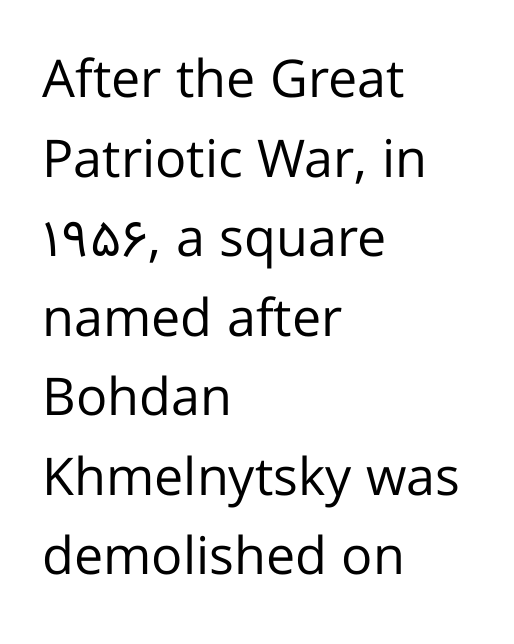
{"serif": "no", "italic": "no", "bold": "no", "weight": "regular", "width": "normal", "stroke_contrast": "low", "x_height": "medium", "monospaced": "no", "underline": "no", "align": "left", "line_spacing": "normal", "line_spacing_ratio": 1.53, "letter_spacing": "normal", "letter_spacing_em": 0.0, "glyph_px": 52}
